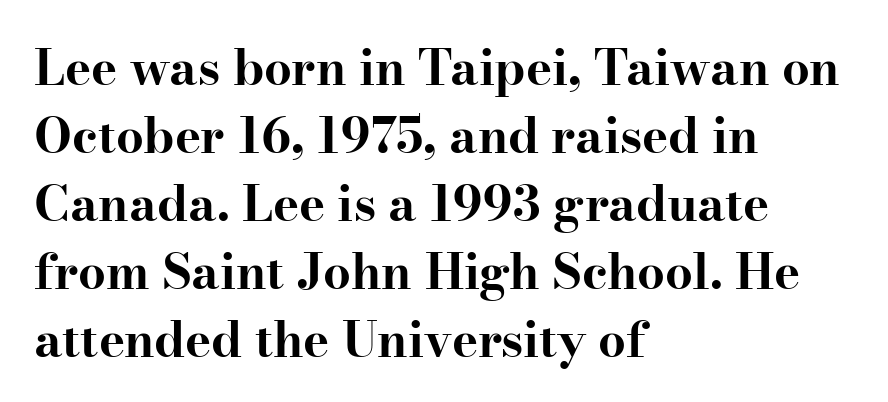
The image shows 49 px bold, wide serif type, upright; set left-aligned, normal line spacing (1.39x), normal letter spacing, not underlined; high stroke contrast and a small x-height.
